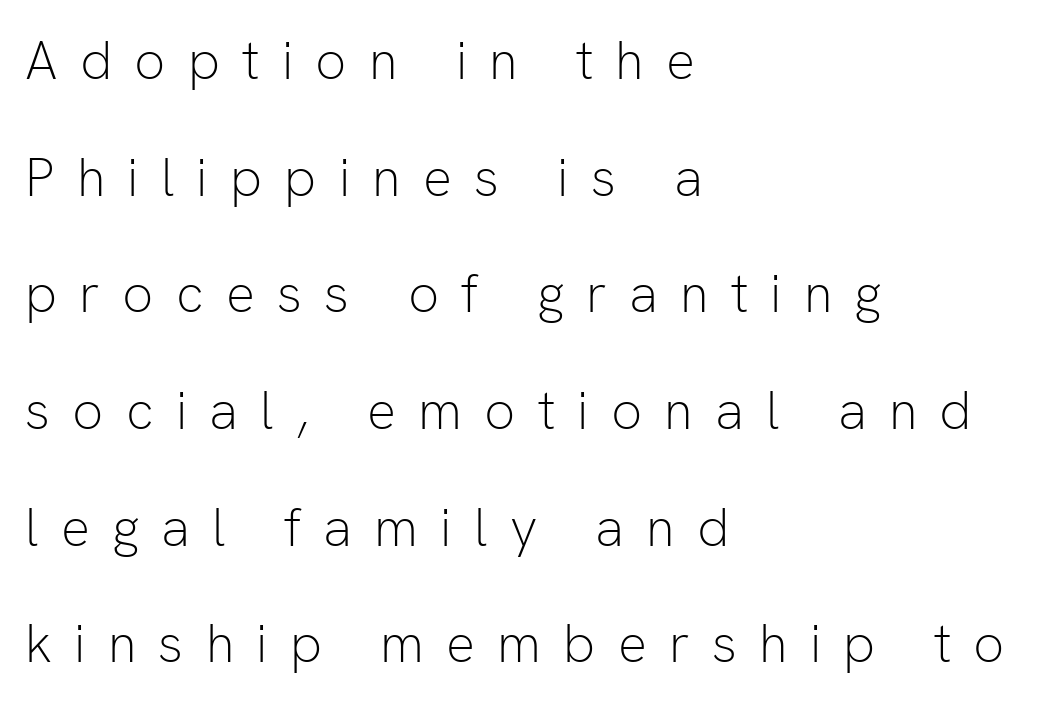
Q: Is the text bold? A: No.
Q: Is the text italic (slanted)? A: No, it is upright.
Q: Is the typeface a serif or a sans-serif typeface? A: Sans-serif.
Q: Is the text underlined? A: No.
Q: How is the paragraph aligned? A: Left-aligned.
Q: Is the spacing between letters normal or unusually wide? A: Unusually wide.
Q: Is the spacing between lines tight, normal or loose? A: Loose.
Q: Width (condensed, normal, or wide)? A: Normal.
Q: Stroke contrast? A: Low.
Q: x-height? A: Medium.
Q: Monospaced? A: No.
